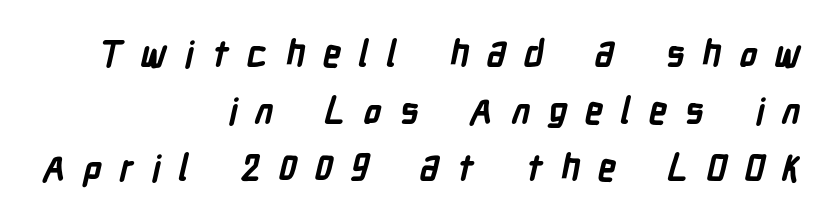
Q: Is the text bold? A: Yes.
Q: Is the typeface a serif or a sans-serif typeface? A: Sans-serif.
Q: Is the text underlined? A: No.
Q: How is the paragraph aligned? A: Right-aligned.
Q: Is the spacing between letters normal or unusually wide? A: Unusually wide.
Q: Is the spacing between lines tight, normal or loose? A: Normal.
Q: Width (condensed, normal, or wide)? A: Condensed.
Q: Stroke contrast? A: Low.
Q: x-height? A: Medium.
Q: Monospaced? A: No.
